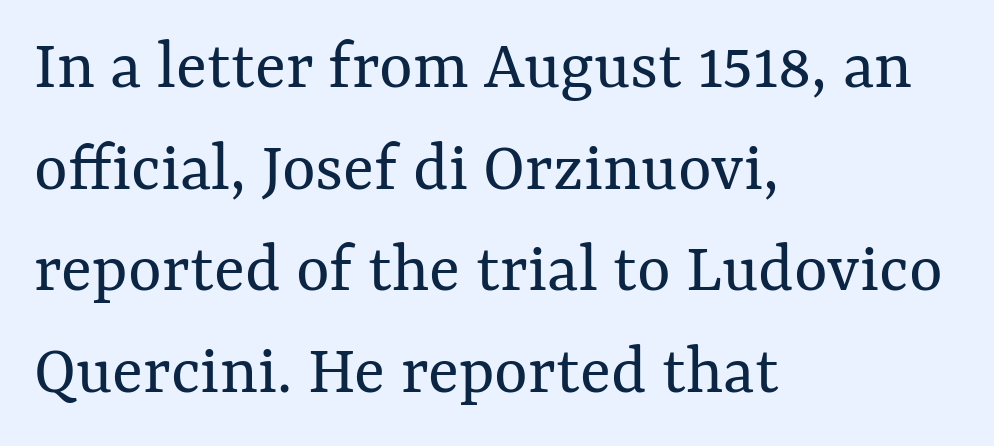
The image shows 72 px regular-weight type, upright; set left-aligned, normal line spacing (1.41x), normal letter spacing, not underlined; medium stroke contrast and a medium x-height.
